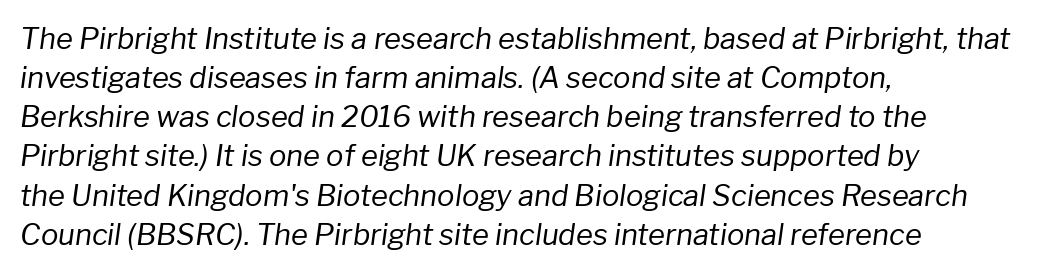
Q: Is the text bold? A: No.
Q: Is the text italic (slanted)? A: Yes, it leans right by about 8 degrees.
Q: Is the text underlined? A: No.
Q: How is the paragraph aligned? A: Left-aligned.
Q: Is the spacing between letters normal or unusually wide? A: Normal.
Q: Is the spacing between lines tight, normal or loose? A: Normal.
Q: Width (condensed, normal, or wide)? A: Normal.
Q: Stroke contrast? A: Low.
Q: x-height? A: Medium.
Q: Monospaced? A: No.
